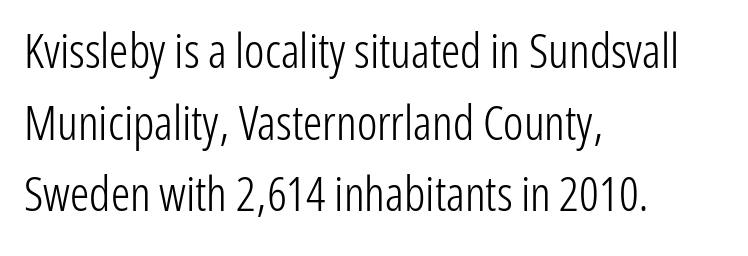
The image shows 48 px light, condensed sans-serif type, upright; set left-aligned, normal line spacing (1.49x), normal letter spacing, not underlined; low stroke contrast and a medium x-height.
